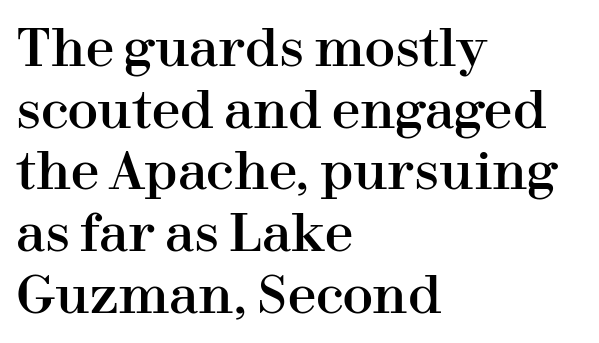
No word sits above an underline. No italicization has been applied; the sample stays upright. Inter-character spacing is left at the font's built-in metrics. You can tell from the footed stems that serif type was used. Varying glyph widths throughout — classic text-font behaviour. The rag falls on the right side of this text block.
